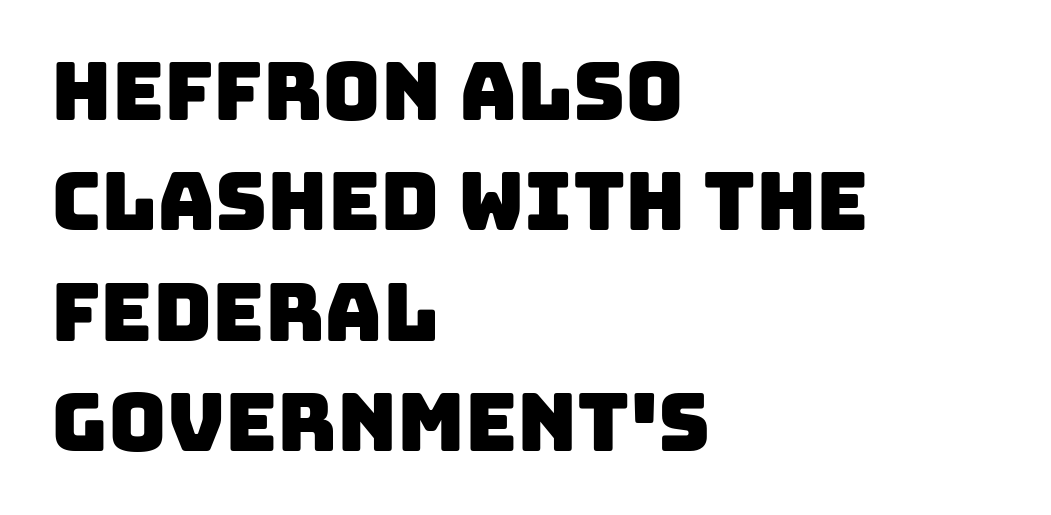
The image shows 80 px sans-serif type; set left-aligned, normal line spacing (1.38x), normal letter spacing, not underlined; low stroke contrast and a large x-height.
